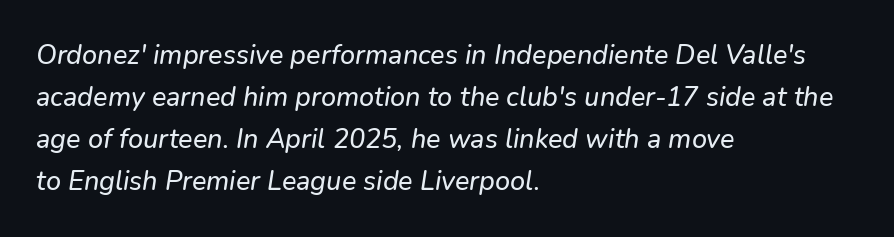
{"italic": "yes", "lean": "right", "slant_degrees": 9, "underline": "no", "align": "left", "line_spacing": "normal", "line_spacing_ratio": 1.56, "letter_spacing": "normal", "letter_spacing_em": 0.0, "glyph_px": 27}
